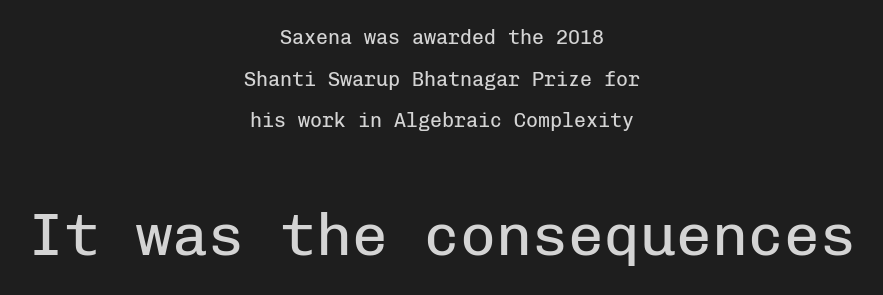
The image shows 60 px regular-weight sans-serif type, upright, monospaced; set centered, loose line spacing (2.08x), normal letter spacing, not underlined; the second (bottom) block is 3.0x larger; low stroke contrast and a medium x-height.
